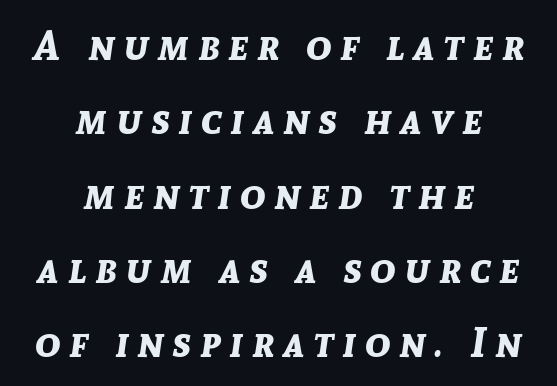
Q: Is the text bold? A: Yes.
Q: Is the text italic (slanted)? A: Yes, it leans right by about 8 degrees.
Q: Is the text underlined? A: No.
Q: How is the paragraph aligned? A: Centered.
Q: Is the spacing between letters normal or unusually wide? A: Unusually wide.
Q: Width (condensed, normal, or wide)? A: Normal.
Q: Stroke contrast? A: Low.
Q: x-height? A: Medium.
Q: Monospaced? A: No.
